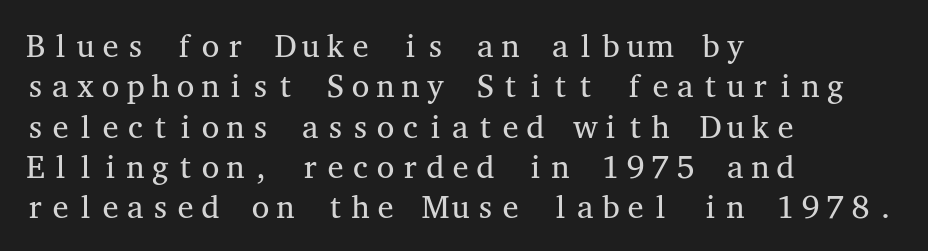
{"serif": "yes", "italic": "no", "bold": "no", "weight": "regular", "width": "wide", "stroke_contrast": "medium", "x_height": "medium", "monospaced": "yes", "underline": "no", "align": "left", "line_spacing": "normal", "line_spacing_ratio": 1.26, "letter_spacing": "normal", "letter_spacing_em": 0.0, "glyph_px": 32}
